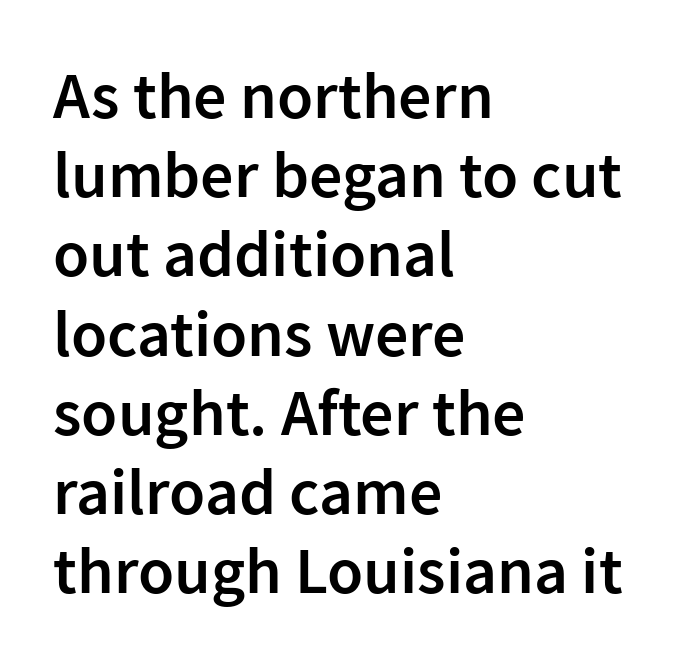
The image shows 66 px semibold sans-serif type, upright; set left-aligned, line spacing 1.2x, normal letter spacing, not underlined; low stroke contrast and a medium x-height.
